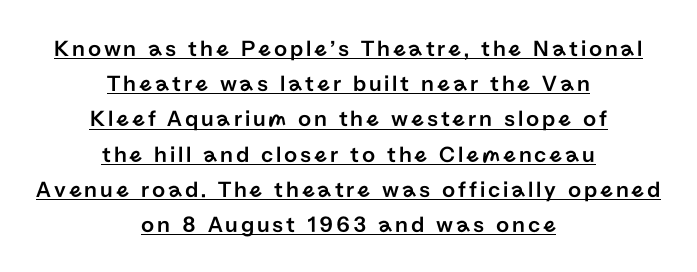
{"italic": "no", "underline": "yes", "align": "center", "line_spacing": "normal", "line_spacing_ratio": 1.53, "glyph_px": 23}
